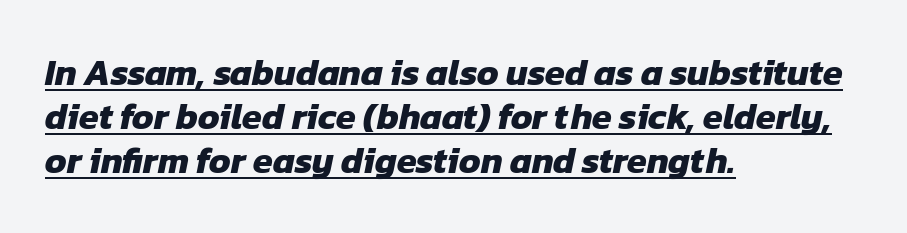
{"serif": "no", "bold": "yes", "weight": "heavy", "width": "normal", "stroke_contrast": "low", "x_height": "medium", "monospaced": "no", "underline": "yes", "align": "left", "line_spacing_ratio": 1.22, "letter_spacing": "normal", "letter_spacing_em": 0.0, "glyph_px": 36}
